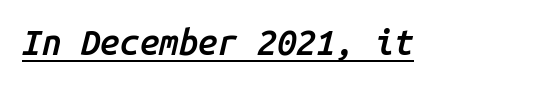
Q: Is the text bold? A: Semi-bold.
Q: Is the text italic (slanted)? A: Yes, it leans right by about 14 degrees.
Q: Is the text underlined? A: Yes.
Q: Is the spacing between letters normal or unusually wide? A: Normal.
Q: Width (condensed, normal, or wide)? A: Normal.
Q: Stroke contrast? A: Low.
Q: x-height? A: Medium.
Q: Monospaced? A: Yes.
